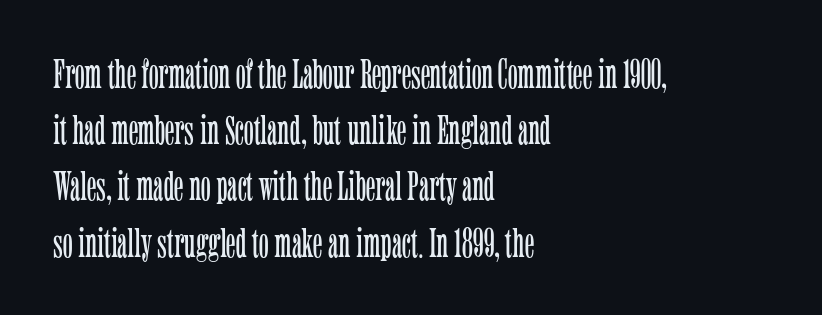
The image shows 41 px light, condensed serif type, upright; set left-aligned, normal line spacing (1.37x), normal letter spacing, not underlined; low stroke contrast and a medium x-height.
